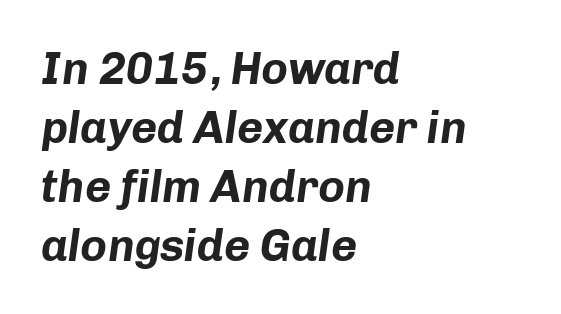
Q: Is the text bold? A: Yes.
Q: Is the text italic (slanted)? A: Yes, it leans right by about 8 degrees.
Q: Is the text underlined? A: No.
Q: How is the paragraph aligned? A: Left-aligned.
Q: Is the spacing between letters normal or unusually wide? A: Normal.
Q: Is the spacing between lines tight, normal or loose? A: Normal.
Q: Width (condensed, normal, or wide)? A: Normal.
Q: Stroke contrast? A: Low.
Q: x-height? A: Medium.
Q: Monospaced? A: No.
